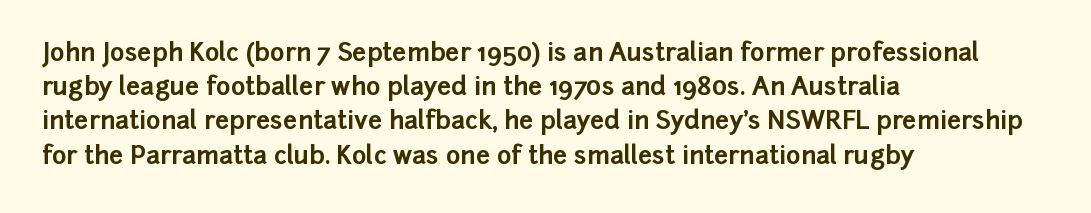
The lines in this sample share a left origin and differ only in where they stop. Summary of vertical rhythm: regular, with standard interline spacing. Italic: no, the glyphs are upright roman. The letterforms sit shoulder to shoulder at normal distance. Set as a true bold cut, around the 700 mark. The baseline area is clear.
